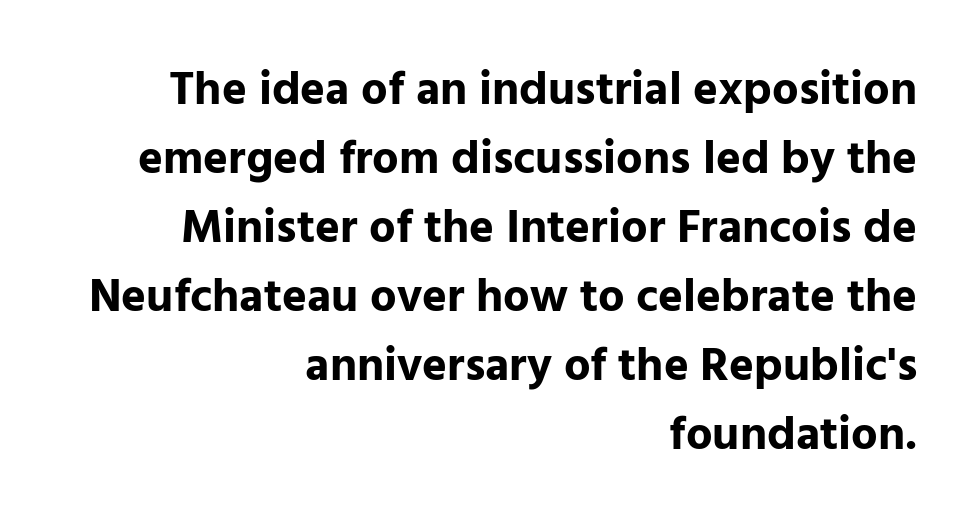
The glyphs have the mass of a bold cut. The ragged edge is on the left, which tells us the setting is flush right. Does extra space separate the letters? No, they use regular spacing. Type style note: lacks serifs. The axis of the letterforms is exactly vertical.
